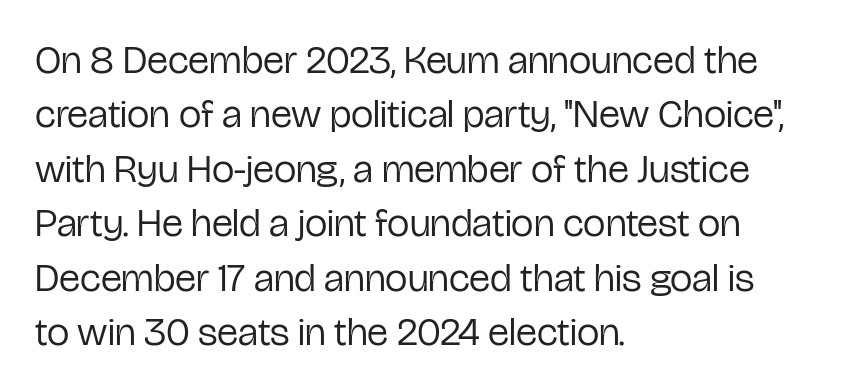
Q: Is the text bold? A: No.
Q: Is the text italic (slanted)? A: No, it is upright.
Q: Is the typeface a serif or a sans-serif typeface? A: Sans-serif.
Q: Is the text underlined? A: No.
Q: How is the paragraph aligned? A: Left-aligned.
Q: Is the spacing between letters normal or unusually wide? A: Normal.
Q: Is the spacing between lines tight, normal or loose? A: Normal.
Q: Width (condensed, normal, or wide)? A: Condensed.
Q: Stroke contrast? A: Low.
Q: x-height? A: Medium.
Q: Monospaced? A: No.
